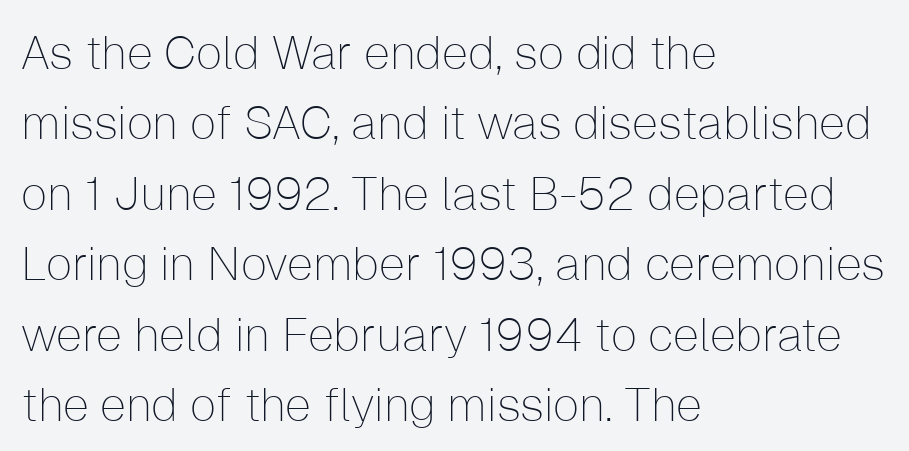
Posture: straight, roman, zero tilt. The string is rendered with underlining switched off. This is sans-serif lettering, the kind often seen on screens and signage. Short and long lines alike share a common starting point at left.
